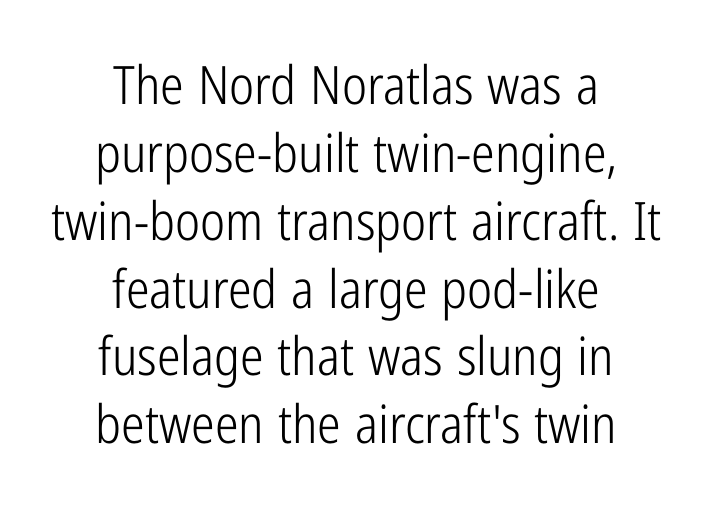
Q: Is the text bold? A: No.
Q: Is the text italic (slanted)? A: No, it is upright.
Q: Is the typeface a serif or a sans-serif typeface? A: Sans-serif.
Q: Is the text underlined? A: No.
Q: How is the paragraph aligned? A: Centered.
Q: Is the spacing between letters normal or unusually wide? A: Normal.
Q: Is the spacing between lines tight, normal or loose? A: Normal.
Q: Width (condensed, normal, or wide)? A: Condensed.
Q: Stroke contrast? A: Low.
Q: x-height? A: Medium.
Q: Monospaced? A: No.
